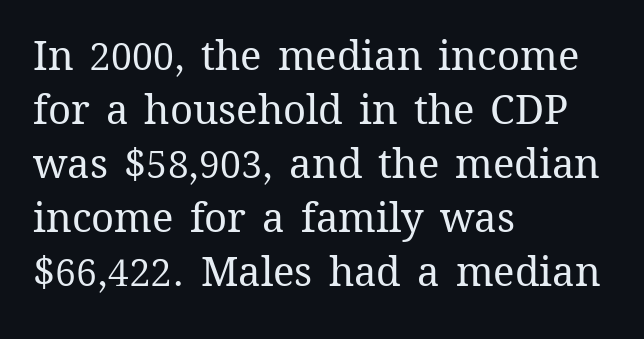
Q: Is the text bold? A: No.
Q: Is the text italic (slanted)? A: No, it is upright.
Q: Is the text underlined? A: No.
Q: How is the paragraph aligned? A: Left-aligned.
Q: Is the spacing between letters normal or unusually wide? A: Normal.
Q: Is the spacing between lines tight, normal or loose? A: Normal.
Q: Width (condensed, normal, or wide)? A: Normal.
Q: Stroke contrast? A: Medium.
Q: x-height? A: Medium.
Q: Monospaced? A: No.
